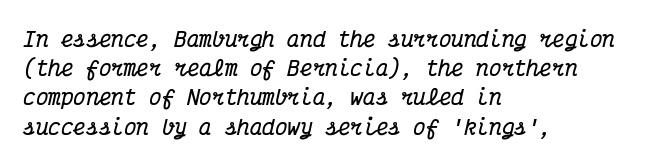
The image shows 21 px bold type, italic (leaning right); set left-aligned, normal line spacing (1.39x), normal letter spacing, not underlined.
